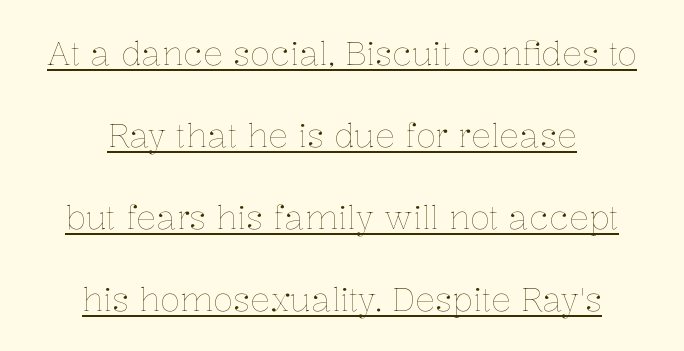
Notice how a bar underscores the lettering throughout. Vertical strokes here are truly vertical. Horizontal bands of white between lines are thick stripes. These lines stack symmetrically, like a column narrowing and widening about its center.
